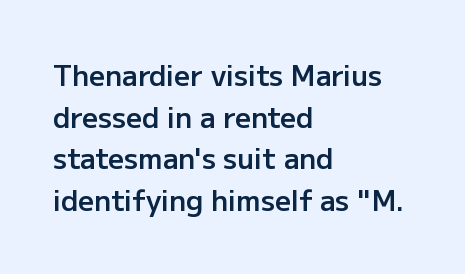
Is the type bold? Partly — it's a semibold, heavier than regular but not fully bold. Glance below the letters and you will spot only blank space. These lines keep a tight, regular rhythm from letter to letter. Do the characters align in a grid? No, the font is proportional. Observe the absence of serifs on each vertical stroke in this sample.
